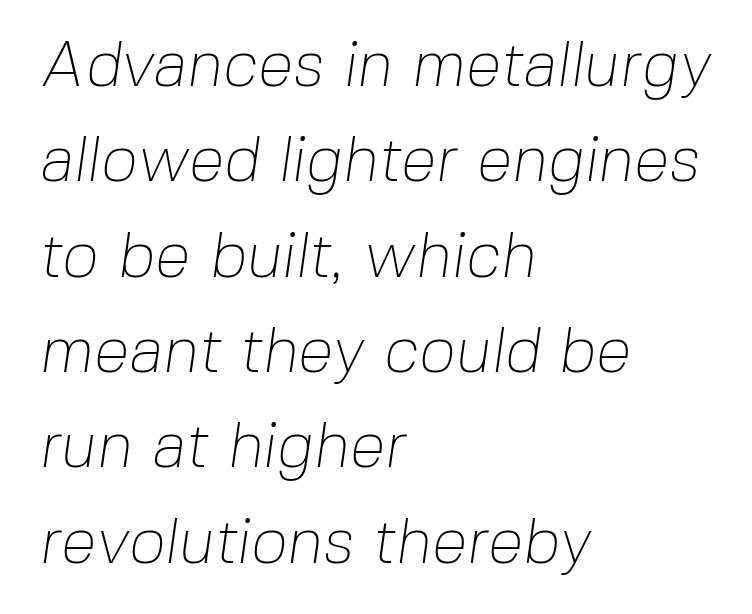
The image shows 64 px thin sans-serif type; set left-aligned, normal line spacing (1.49x), normal letter spacing, not underlined; low stroke contrast and a medium x-height.
